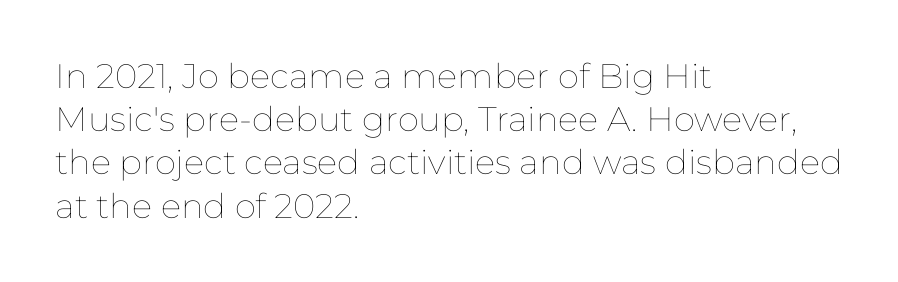
Q: Is the text bold? A: No.
Q: Is the text italic (slanted)? A: No, it is upright.
Q: Is the text underlined? A: No.
Q: How is the paragraph aligned? A: Left-aligned.
Q: Is the spacing between letters normal or unusually wide? A: Normal.
Q: Is the spacing between lines tight, normal or loose? A: Normal.
Q: Width (condensed, normal, or wide)? A: Normal.
Q: Stroke contrast? A: Low.
Q: x-height? A: Medium.
Q: Monospaced? A: No.
